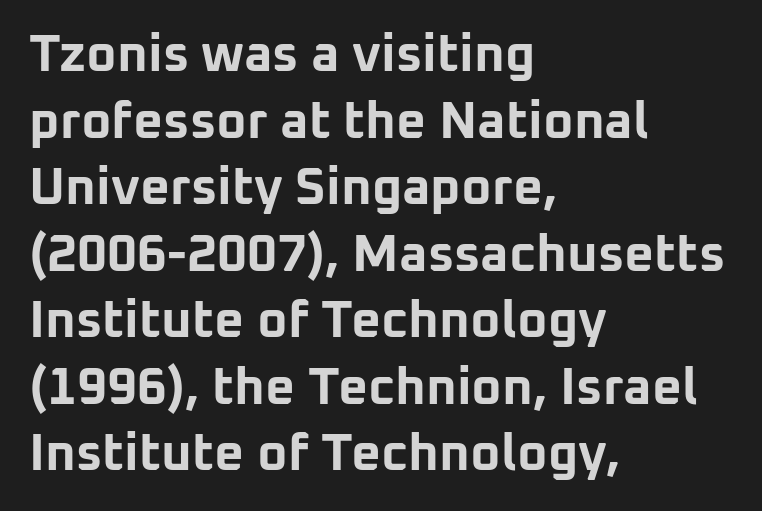
The image shows 52 px bold sans-serif type, upright; set left-aligned, normal line spacing (1.28x), normal letter spacing, not underlined; low stroke contrast and a medium x-height.
